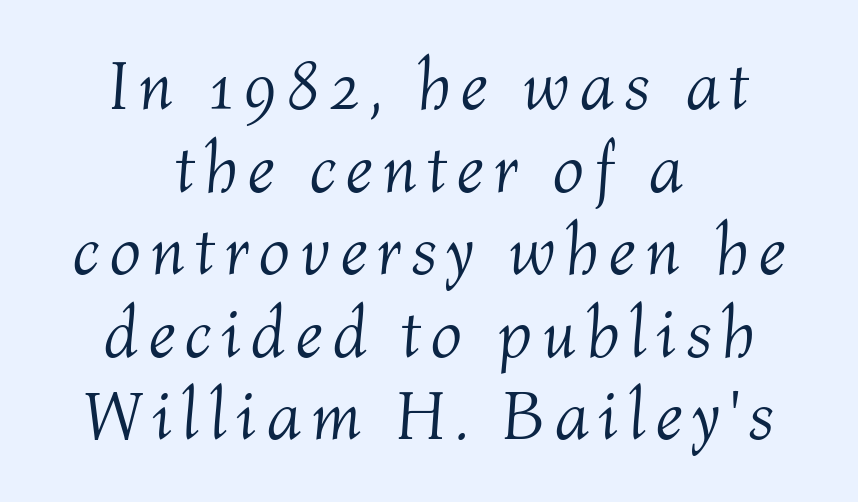
Q: Is the text bold? A: No.
Q: Is the text italic (slanted)? A: Yes, it leans right by about 4 degrees.
Q: Is the text underlined? A: No.
Q: How is the paragraph aligned? A: Centered.
Q: Width (condensed, normal, or wide)? A: Normal.
Q: Stroke contrast? A: Medium.
Q: x-height? A: Medium.
Q: Monospaced? A: No.
